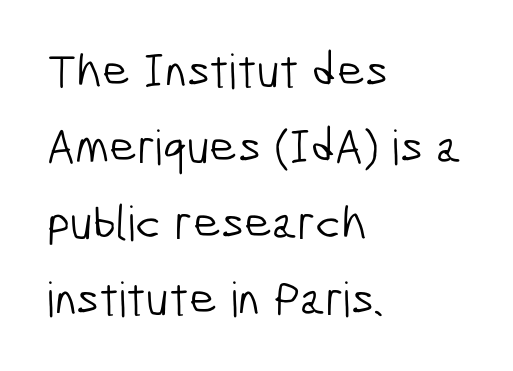
{"serif": "no", "bold": "no", "weight": "light", "width": "condensed", "stroke_contrast": "low", "x_height": "medium", "monospaced": "no", "underline": "no", "align": "left", "line_spacing": "normal", "line_spacing_ratio": 1.58, "letter_spacing": "normal", "letter_spacing_em": 0.0, "glyph_px": 48}
